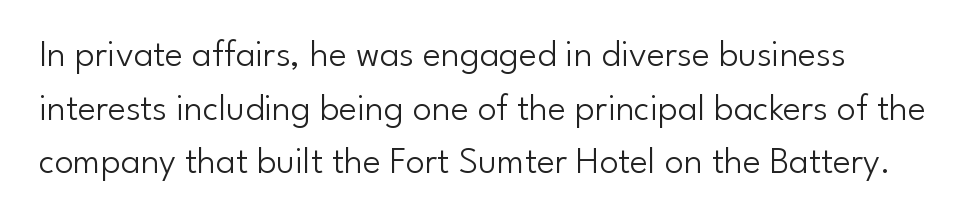
These lines keep a tight, regular rhythm from letter to letter. Rendered with straight, roman letterforms. This sample keeps an unexceptional amount of space between lines. Unlike a traditional serif, this face leaves its strokes unadorned.
